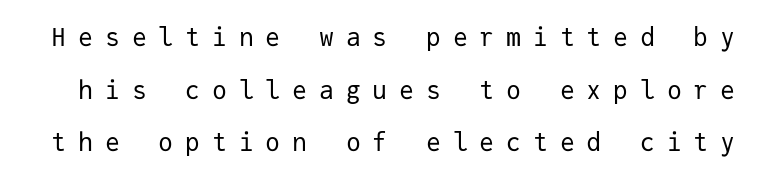
Q: Is the text bold? A: No.
Q: Is the text italic (slanted)? A: No, it is upright.
Q: Is the text underlined? A: No.
Q: Is the spacing between letters normal or unusually wide? A: Unusually wide.
Q: Is the spacing between lines tight, normal or loose? A: Loose.
